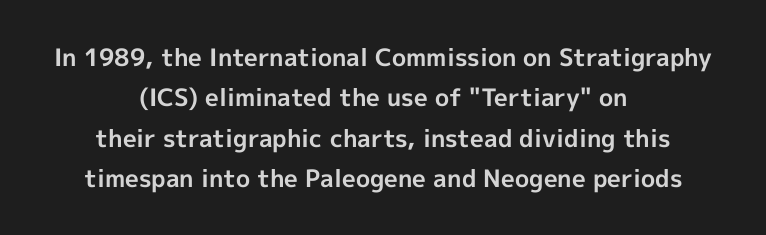
The image shows 24 px bold type, upright; set centered, normal line spacing (1.68x), normal letter spacing, not underlined.
